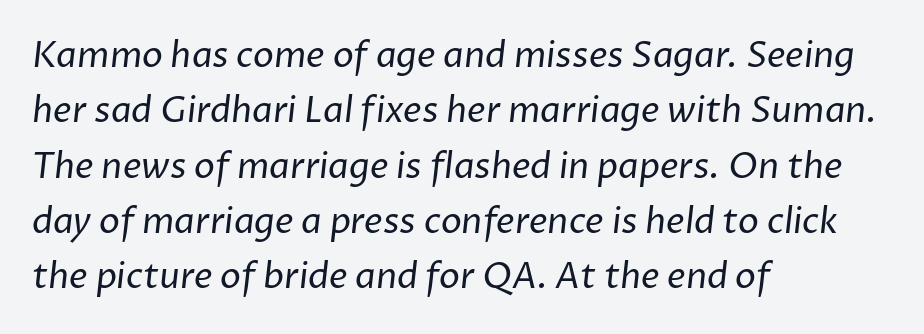
Q: Is the text bold? A: No.
Q: Is the typeface a serif or a sans-serif typeface? A: Sans-serif.
Q: Is the text underlined? A: No.
Q: How is the paragraph aligned? A: Left-aligned.
Q: Is the spacing between letters normal or unusually wide? A: Normal.
Q: Is the spacing between lines tight, normal or loose? A: Normal.
Q: Width (condensed, normal, or wide)? A: Normal.
Q: Stroke contrast? A: Low.
Q: x-height? A: Medium.
Q: Monospaced? A: No.
